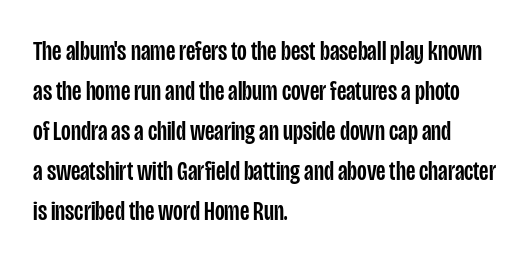
{"serif": "no", "italic": "no", "width": "condensed", "stroke_contrast": "low", "x_height": "large", "monospaced": "no", "underline": "no", "align": "left", "line_spacing": "normal", "line_spacing_ratio": 1.43, "letter_spacing": "normal", "letter_spacing_em": 0.0, "glyph_px": 28}
